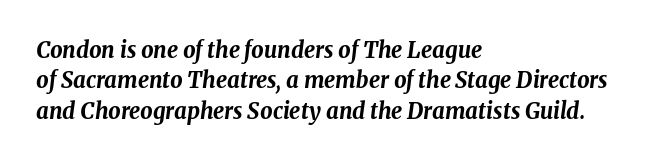
Horizontal alignment here is leftward, the default for most running prose. Italic: yes, the glyphs are oblique. Beneath every word, the page is bare. Words appear dense and cohesive because spacing is normal. These lines carry a lot of weight — the face is fully bold. A normal amount of white space separates one row of letters from the next.
